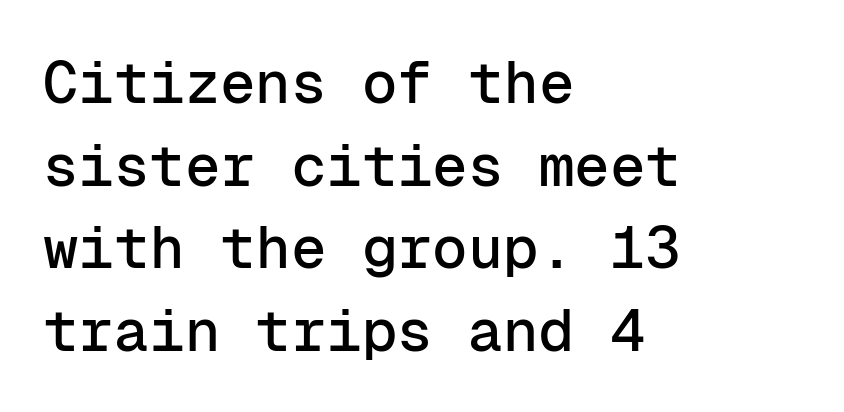
The paragraph has a hard left edge and a soft right edge. No italicization has been applied; the sample stays upright. Vertical spacing — default. No feet cap the strokes, marking this as sans-serif type. Spacing verdict: monospaced, one width for all characters. A clean baseline with only descenders dipping below it.
